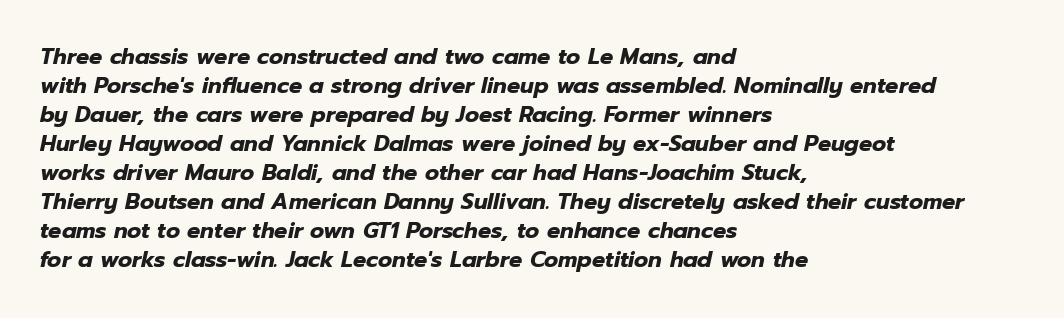
These lines were composed using italics. The horizontal fit of the characters is conventional and even. Notice how the passage keeps a crisp vertical edge on the left only. What's the leading like? Ordinary, nothing unusual. The string is rendered with underlining switched off.
